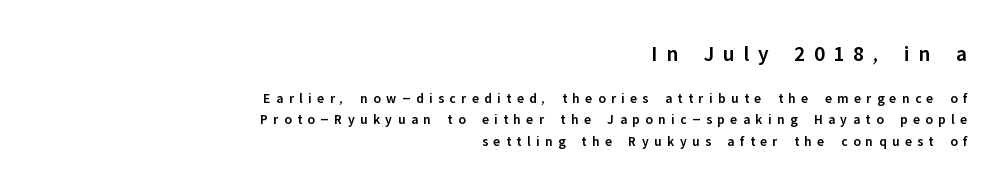
Q: Is the text bold? A: Semi-bold.
Q: Is the text italic (slanted)? A: No, it is upright.
Q: Is the text underlined? A: No.
Q: How is the paragraph aligned? A: Right-aligned.
Q: Is the spacing between letters normal or unusually wide? A: Unusually wide.
Q: Is the spacing between lines tight, normal or loose? A: Normal.
Q: Which block of text is set in a larger size, the first (top) or the second (bottom)? A: The first (top) one.
